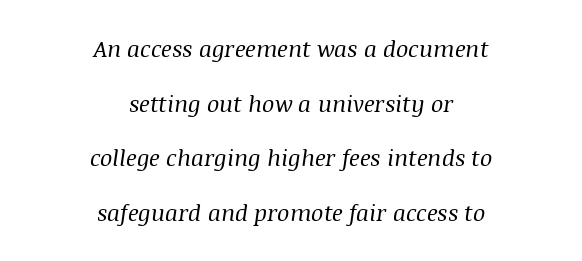
Rows of type keep a wide berth in the vertical direction. The passage is arranged like a title page — every line centered. The text carries the slant typical of an italic or oblique font. Letters have the restrained weight of plain body copy at most.
